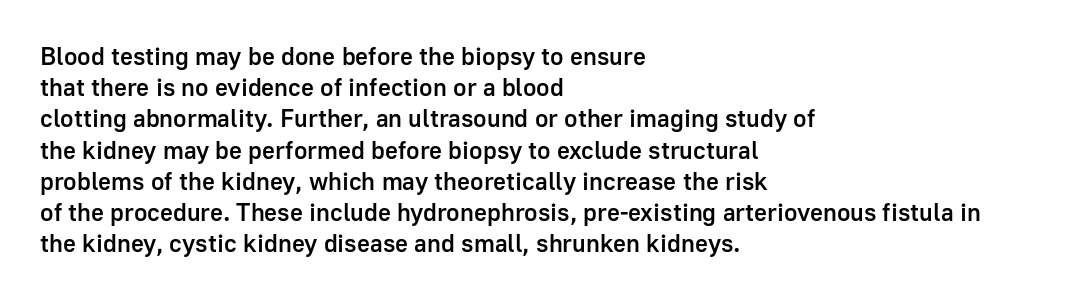
Q: Is the text bold? A: Semi-bold.
Q: Is the text italic (slanted)? A: No, it is upright.
Q: Is the text underlined? A: No.
Q: How is the paragraph aligned? A: Left-aligned.
Q: Is the spacing between letters normal or unusually wide? A: Normal.
Q: Is the spacing between lines tight, normal or loose? A: Normal.
